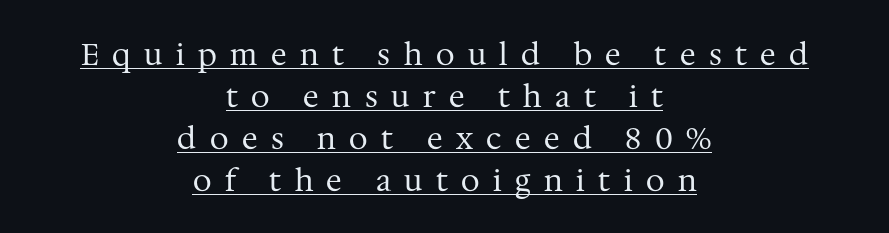
The passage shown is typed in a proportional face where columns would drift. This is not heavy type; no bold has been used. A baseline rule has been typeset under these characters. The passage is arranged like a title page — every line centered. Posture: upright roman.
